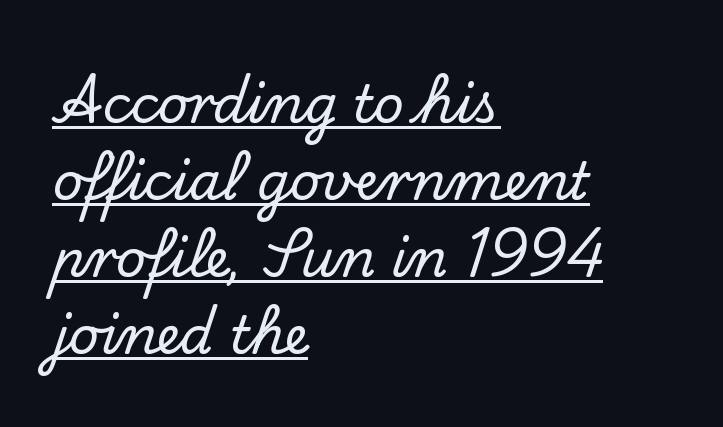
{"serif": "yes", "width": "normal", "stroke_contrast": "low", "x_height": "small", "monospaced": "no", "underline": "yes", "align": "left", "line_spacing": "normal", "line_spacing_ratio": 1.48, "letter_spacing": "normal", "letter_spacing_em": 0.0, "glyph_px": 52}
